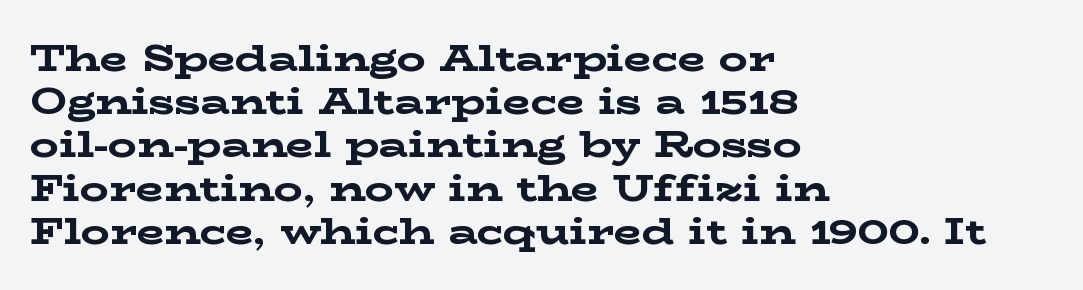
The image shows 36 px bold, wide serif type, upright; set left-aligned, line spacing 1.2x, normal letter spacing, not underlined; low stroke contrast and a medium x-height.
